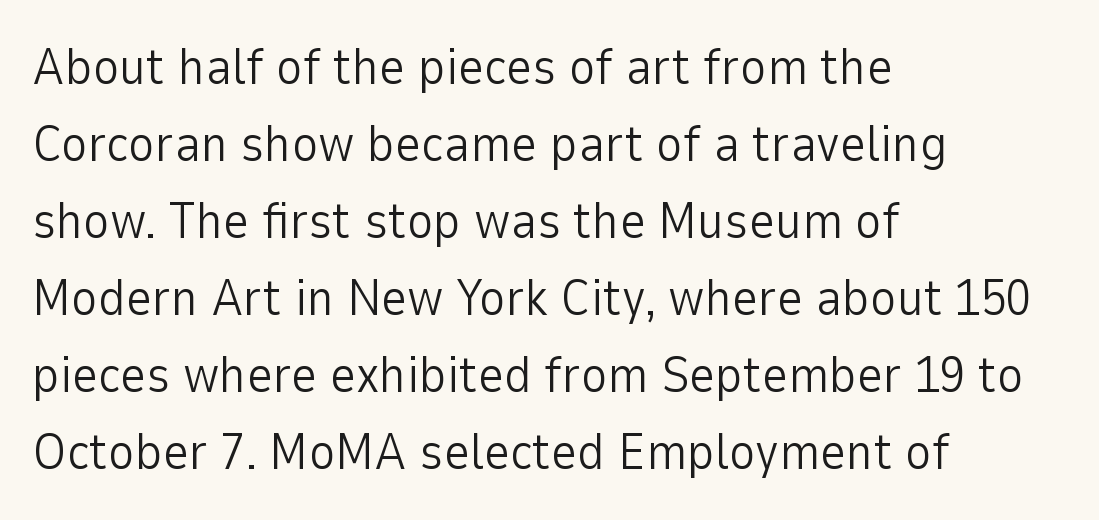
The image shows 51 px light sans-serif type, upright; set left-aligned, normal line spacing (1.51x), normal letter spacing, not underlined; low stroke contrast and a medium x-height.
